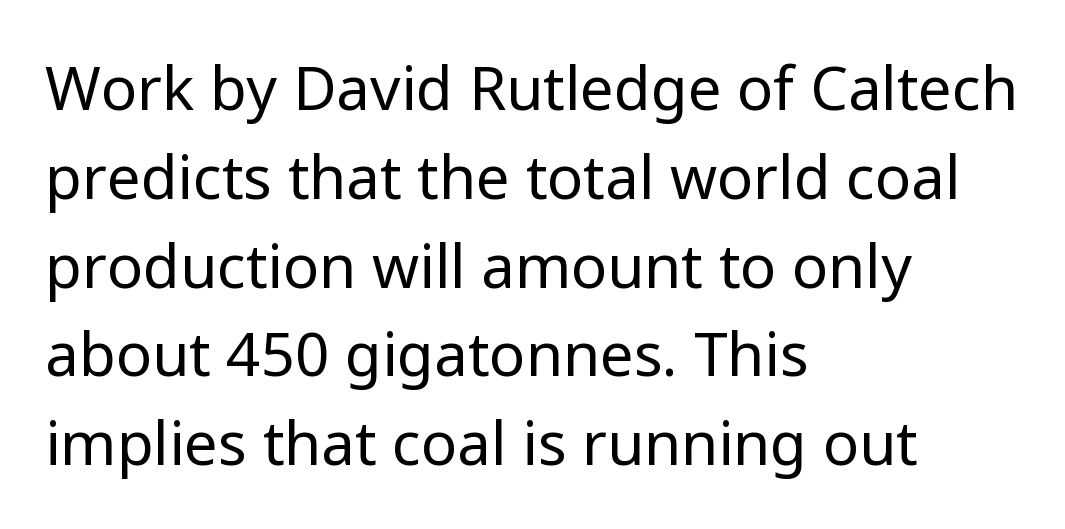
{"serif": "no", "italic": "no", "bold": "no", "weight": "regular", "width": "normal", "stroke_contrast": "low", "x_height": "medium", "monospaced": "no", "underline": "no", "align": "left", "line_spacing": "normal", "line_spacing_ratio": 1.48, "letter_spacing": "normal", "letter_spacing_em": 0.0, "glyph_px": 60}
